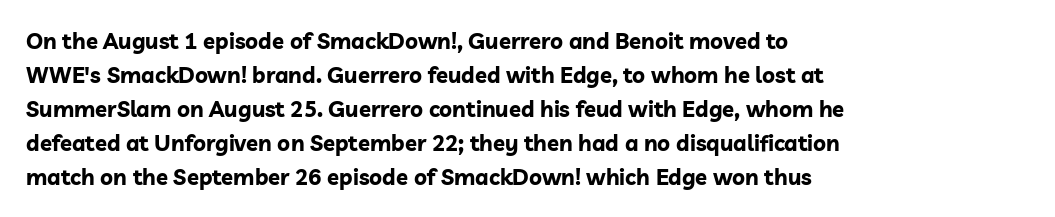
{"italic": "no", "bold": "yes", "underline": "no", "align": "left", "line_spacing": "normal", "line_spacing_ratio": 1.54, "letter_spacing": "normal", "letter_spacing_em": 0.0, "glyph_px": 22}
